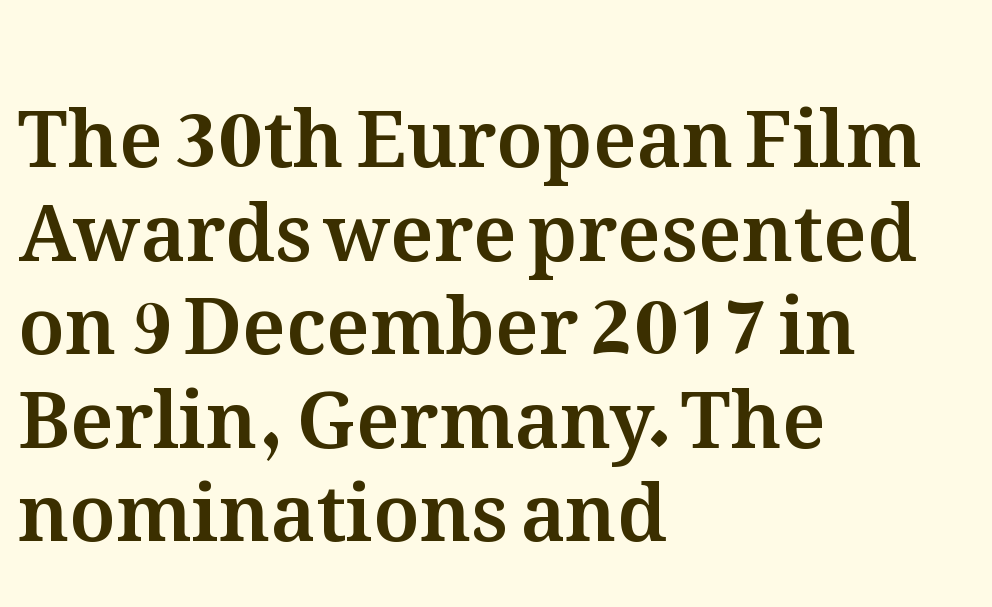
{"italic": "no", "width": "normal", "stroke_contrast": "medium", "x_height": "medium", "monospaced": "no", "underline": "no", "align": "left", "line_spacing_ratio": 1.2, "letter_spacing": "normal", "letter_spacing_em": 0.0, "glyph_px": 78}
